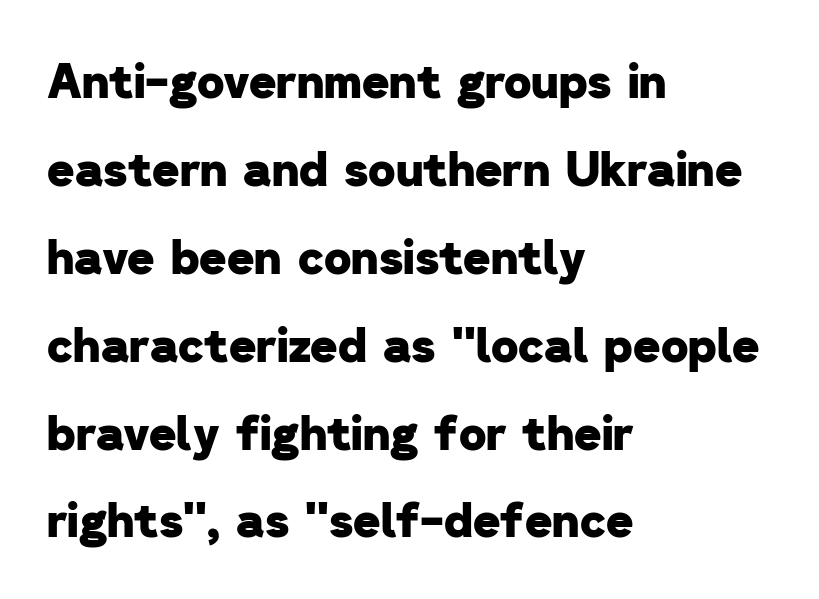
Q: Is the text bold? A: Yes.
Q: Is the typeface a serif or a sans-serif typeface? A: Sans-serif.
Q: Is the text underlined? A: No.
Q: How is the paragraph aligned? A: Left-aligned.
Q: Is the spacing between letters normal or unusually wide? A: Normal.
Q: Width (condensed, normal, or wide)? A: Normal.
Q: Stroke contrast? A: Low.
Q: x-height? A: Medium.
Q: Monospaced? A: No.
